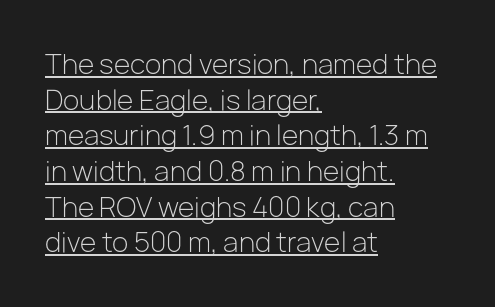
Q: Is the text bold? A: No.
Q: Is the text italic (slanted)? A: No, it is upright.
Q: Is the text underlined? A: Yes.
Q: How is the paragraph aligned? A: Left-aligned.
Q: Is the spacing between letters normal or unusually wide? A: Normal.
Q: Is the spacing between lines tight, normal or loose? A: Normal.
